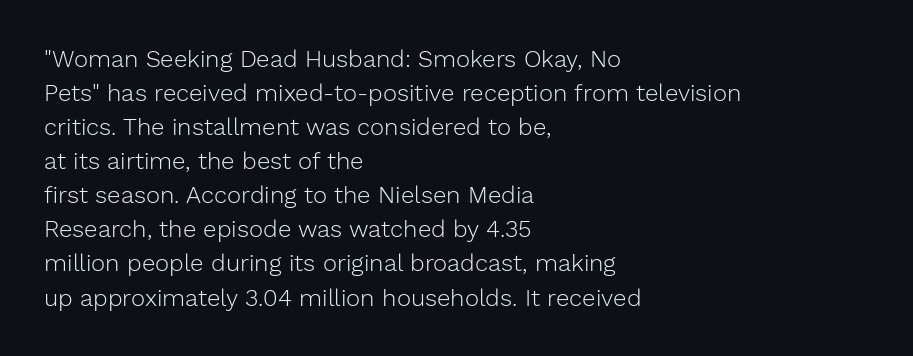
Q: Is the text bold? A: No.
Q: Is the text italic (slanted)? A: No, it is upright.
Q: Is the text underlined? A: No.
Q: How is the paragraph aligned? A: Left-aligned.
Q: Is the spacing between letters normal or unusually wide? A: Normal.
Q: Is the spacing between lines tight, normal or loose? A: Normal.
